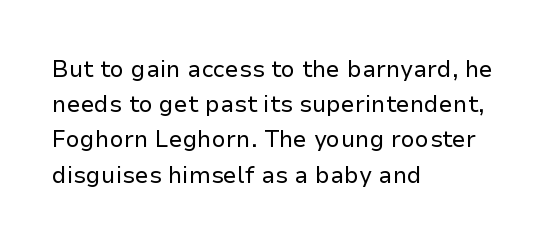
{"italic": "no", "bold": "no", "underline": "no", "align": "left", "line_spacing": "normal", "line_spacing_ratio": 1.53, "letter_spacing": "normal", "letter_spacing_em": 0.0, "glyph_px": 23}
